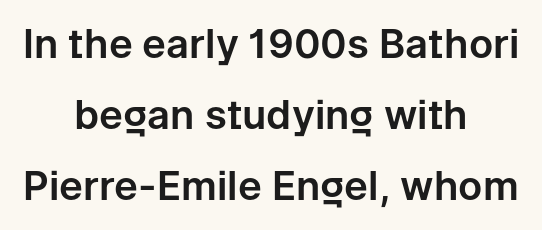
Q: Is the text italic (slanted)? A: No, it is upright.
Q: Is the typeface a serif or a sans-serif typeface? A: Sans-serif.
Q: Is the text underlined? A: No.
Q: How is the paragraph aligned? A: Centered.
Q: Is the spacing between letters normal or unusually wide? A: Normal.
Q: Width (condensed, normal, or wide)? A: Normal.
Q: Stroke contrast? A: Low.
Q: x-height? A: Medium.
Q: Monospaced? A: No.
